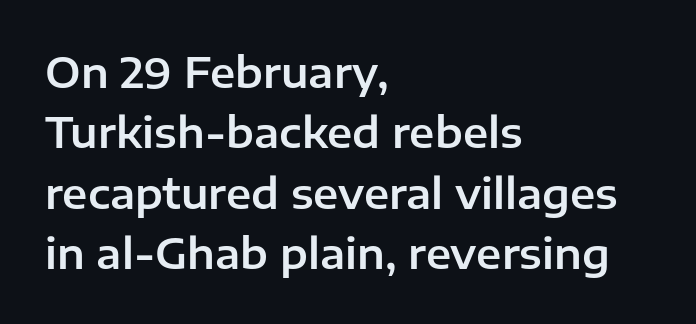
The image shows 41 px sans-serif type, upright; set left-aligned, normal line spacing (1.47x), normal letter spacing, not underlined; low stroke contrast and a medium x-height.
